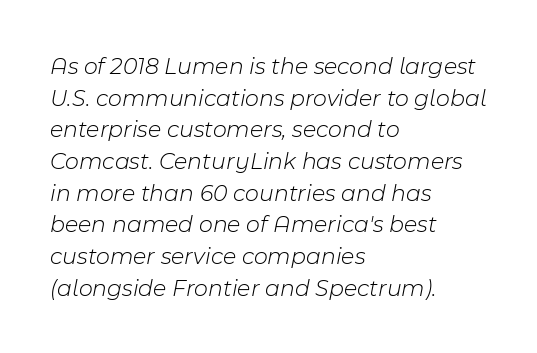
Q: Is the text bold? A: No.
Q: Is the text italic (slanted)? A: Yes, it leans right by about 11 degrees.
Q: Is the text underlined? A: No.
Q: How is the paragraph aligned? A: Left-aligned.
Q: Is the spacing between letters normal or unusually wide? A: Normal.
Q: Is the spacing between lines tight, normal or loose? A: Normal.
